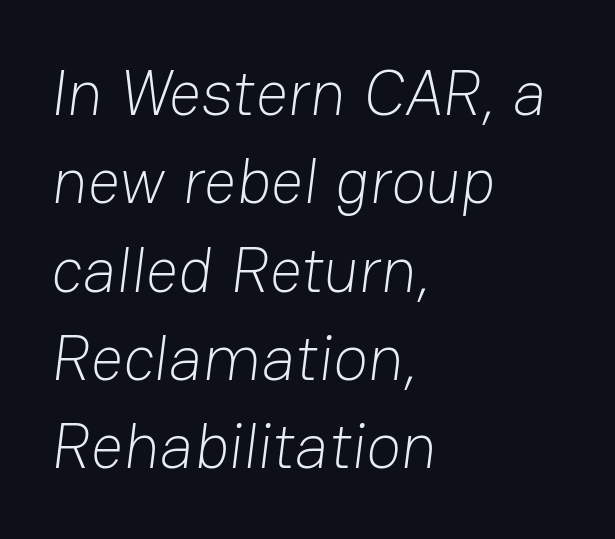
The setting favours the left margin, as ordinary paragraphs usually do. Letters have the restrained weight of plain body copy at most. Tracking here is standard; glyphs follow each other at the usual distance. Unlike a traditional serif, this face leaves its strokes unadorned.
